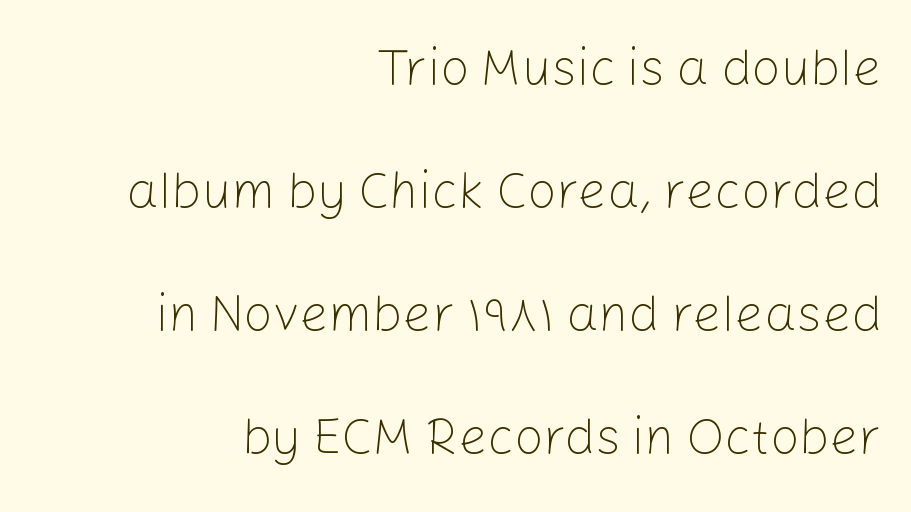
The image shows 51 px light sans-serif type, upright; set right-aligned, loose line spacing (2.41x), normal letter spacing, not underlined; low stroke contrast and a medium x-height.
